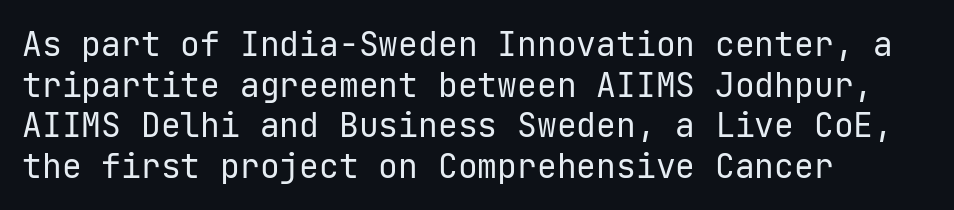
Stroke terminals: plain, sans-serif. Is the block centered? No — it sits flush against the left margin. A typesetter would mark this as roman, not italic. Each word holds together tightly as a unit, with standard inter-letter gaps.
